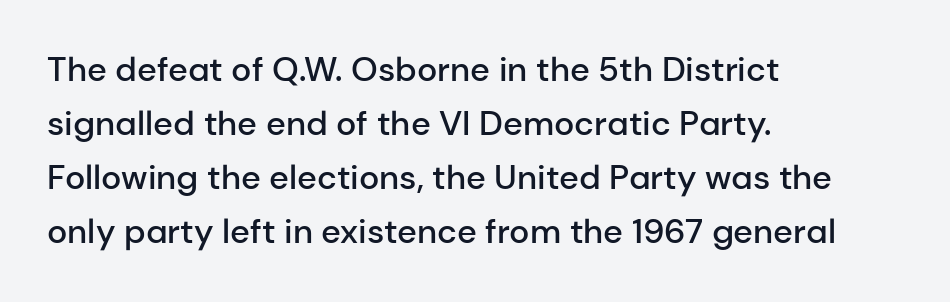
{"serif": "no", "italic": "no", "bold": "semi", "weight": "semibold", "width": "normal", "stroke_contrast": "low", "x_height": "medium", "monospaced": "no", "underline": "no", "align": "left", "line_spacing": "normal", "line_spacing_ratio": 1.59, "letter_spacing": "normal", "letter_spacing_em": 0.0, "glyph_px": 34}
